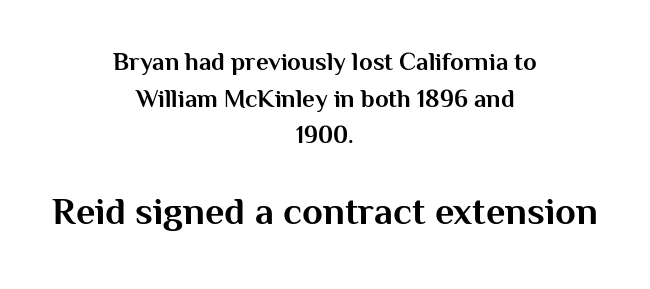
{"serif": "no", "italic": "no", "bold": "yes", "weight": "bold", "width": "normal", "stroke_contrast": "medium", "x_height": "medium", "monospaced": "no", "underline": "no", "align": "center", "line_spacing": "normal", "line_spacing_ratio": 1.47, "letter_spacing": "normal", "letter_spacing_em": 0.0, "larger_block": "second", "size_ratio": 1.52, "glyph_px": 38}
